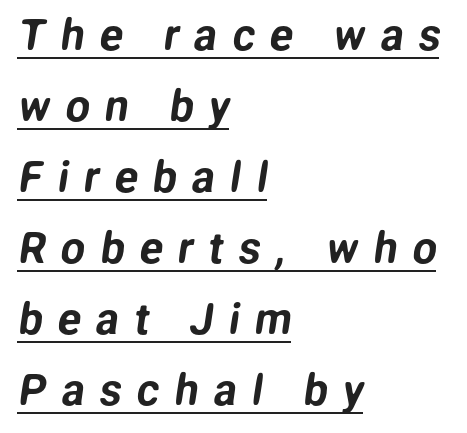
Q: Is the typeface a serif or a sans-serif typeface? A: Sans-serif.
Q: Is the text underlined? A: Yes.
Q: How is the paragraph aligned? A: Left-aligned.
Q: Is the spacing between letters normal or unusually wide? A: Unusually wide.
Q: Is the spacing between lines tight, normal or loose? A: Normal.
Q: Width (condensed, normal, or wide)? A: Normal.
Q: Stroke contrast? A: Low.
Q: x-height? A: Medium.
Q: Monospaced? A: No.
